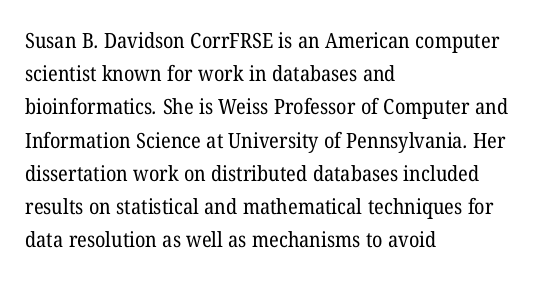
Words appear dense and cohesive because spacing is normal. Ink coverage per letter is moderate at most. A bare baseline throughout the passage. One-word summary of the alignment: left. Baseline-to-baseline distance is the conventional proportion of letter height.
